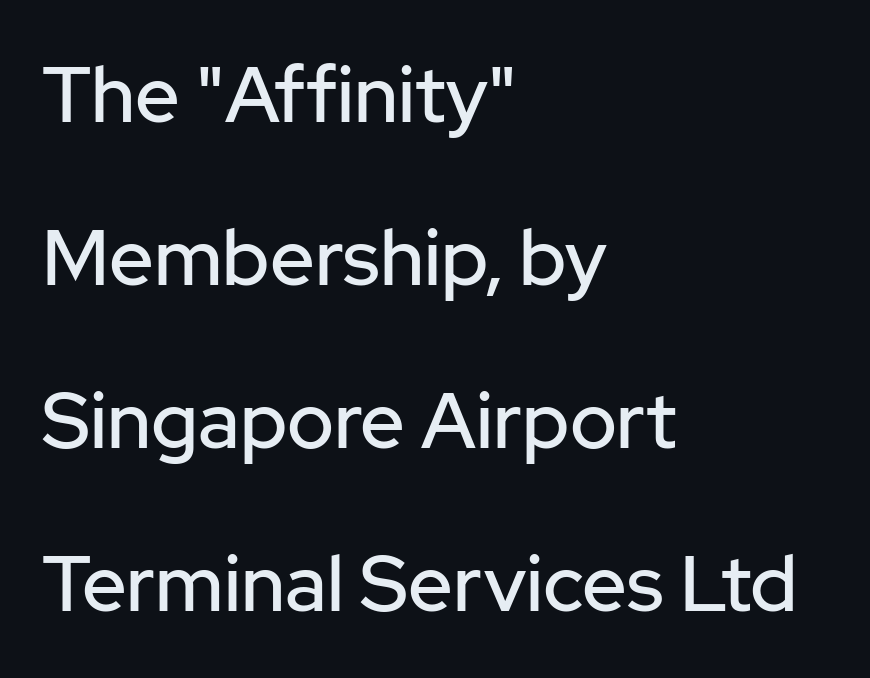
The image shows 78 px sans-serif type, upright; set left-aligned, loose line spacing (2.09x), normal letter spacing, not underlined; low stroke contrast and a medium x-height.
